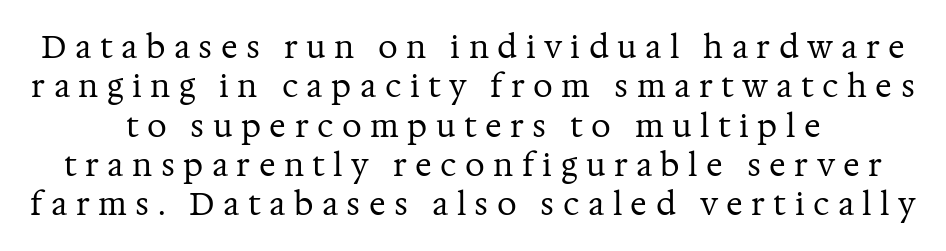
The image shows 31 px regular-weight serif type, upright; set normal line spacing (1.27x), unusually wide letter spacing (+0.27 em), not underlined; medium stroke contrast and a medium x-height.
